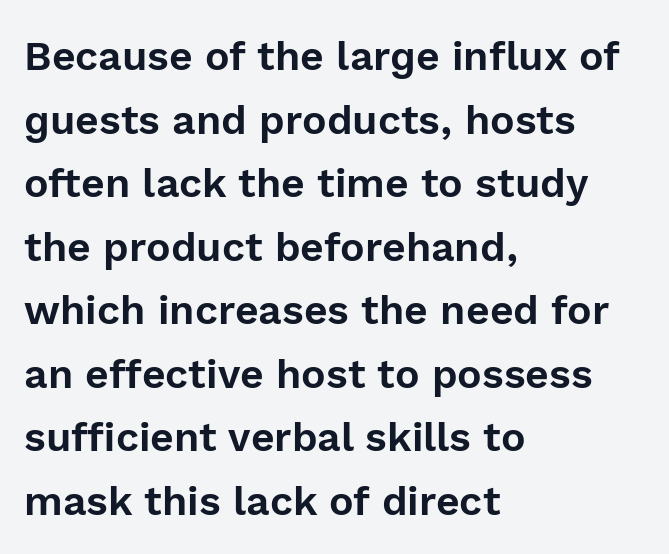
The image shows 41 px sans-serif type, upright; set left-aligned, normal line spacing (1.55x), normal letter spacing, not underlined; a medium x-height.
